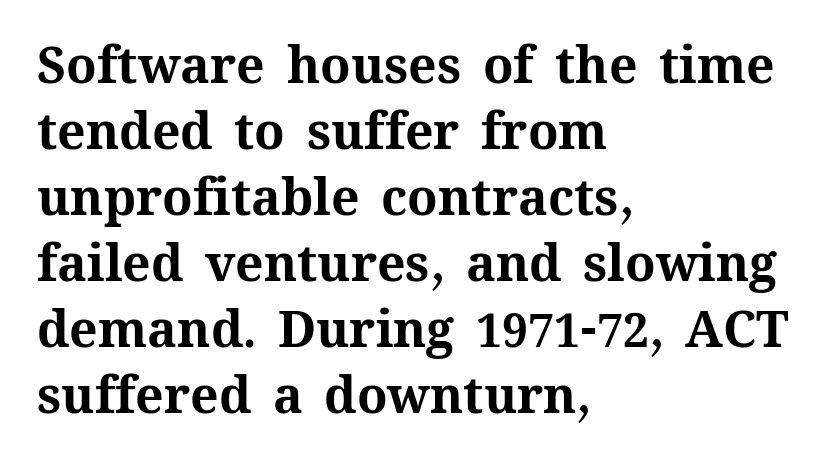
{"italic": "no", "bold": "yes", "weight": "bold", "width": "normal", "stroke_contrast": "medium", "x_height": "medium", "monospaced": "no", "underline": "no", "align": "left", "line_spacing": "normal", "line_spacing_ratio": 1.32, "letter_spacing": "normal", "letter_spacing_em": 0.0, "glyph_px": 50}
